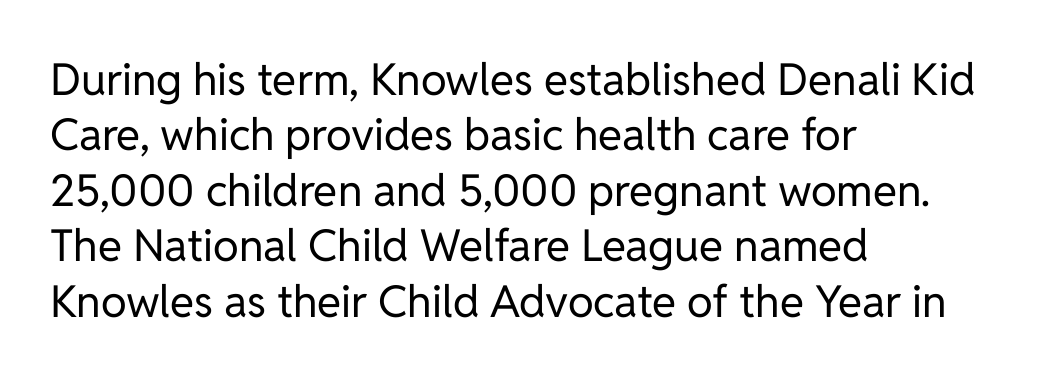
The image shows 44 px regular-weight sans-serif type, upright; set left-aligned, normal line spacing (1.26x), normal letter spacing, not underlined; low stroke contrast and a medium x-height.
